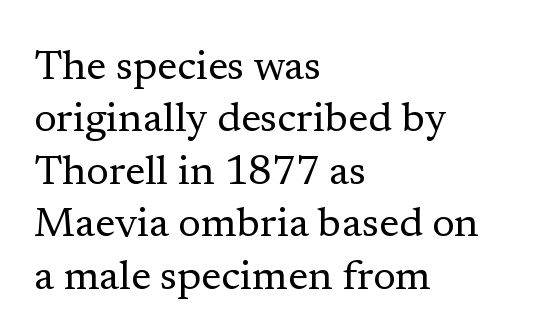
These lines were composed using upright roman letters. Words appear dense and cohesive because spacing is normal. The strip under each line holds only bare page. The letterforms sit at book weight or below. The ragged edge is on the right, which tells us the setting is flush left. The vertical gap from one line to the next is medium.
